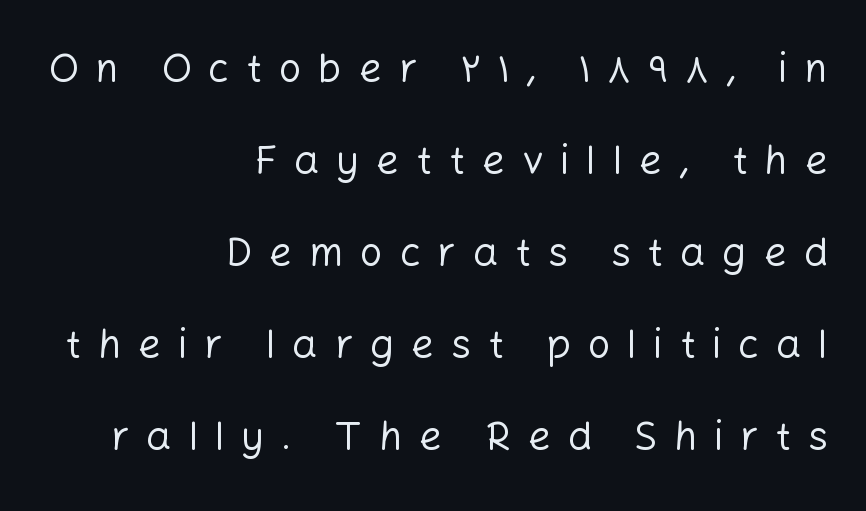
Serif or sans? Sans — the stroke terminals are bare. Designer's note — italics off, roman on. Is the block centered? No — it sits flush against the right margin. The designer dialed line spacing up above the default. Heaviness? Minimal to ordinary, like unemphasized prose. Think of a printed novel: that variable character pitch is what you see here.
